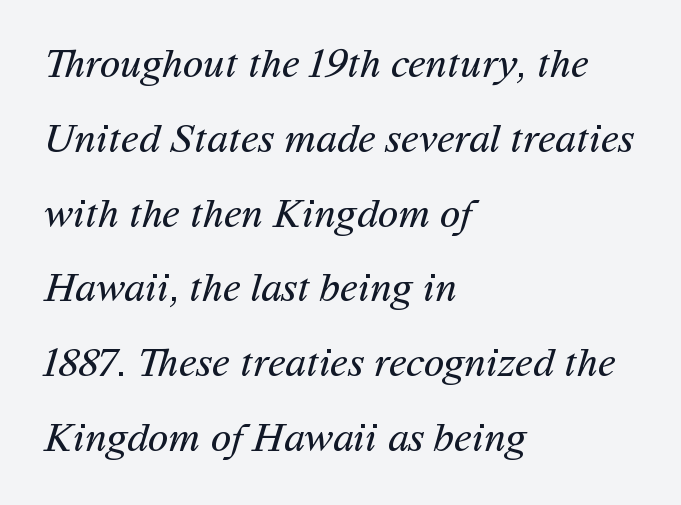
{"serif": "no", "bold": "no", "weight": "regular", "width": "normal", "stroke_contrast": "medium", "x_height": "medium", "monospaced": "no", "underline": "no", "align": "left", "line_spacing_ratio": 1.78, "letter_spacing": "normal", "letter_spacing_em": 0.0, "glyph_px": 42}
